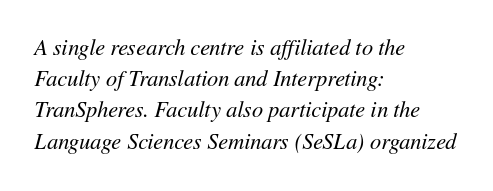
Q: Is the text bold? A: No.
Q: Is the text italic (slanted)? A: Yes, it leans right by about 11 degrees.
Q: Is the text underlined? A: No.
Q: How is the paragraph aligned? A: Left-aligned.
Q: Is the spacing between letters normal or unusually wide? A: Normal.
Q: Is the spacing between lines tight, normal or loose? A: Normal.
